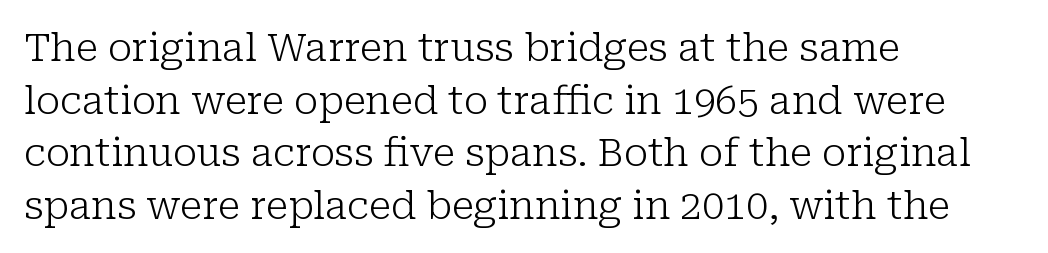
The image shows 39 px light serif type, upright; set left-aligned, normal line spacing (1.35x), normal letter spacing, not underlined; low stroke contrast and a medium x-height.
